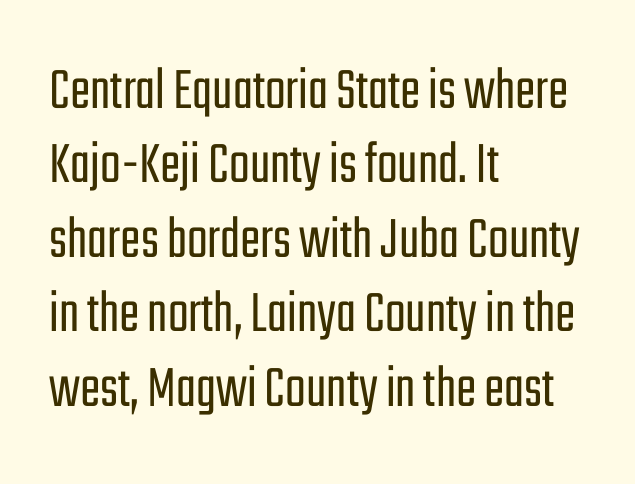
The image shows 61 px light, condensed sans-serif type, upright; set left-aligned, line spacing 1.22x, normal letter spacing, not underlined; low stroke contrast and a medium x-height.
